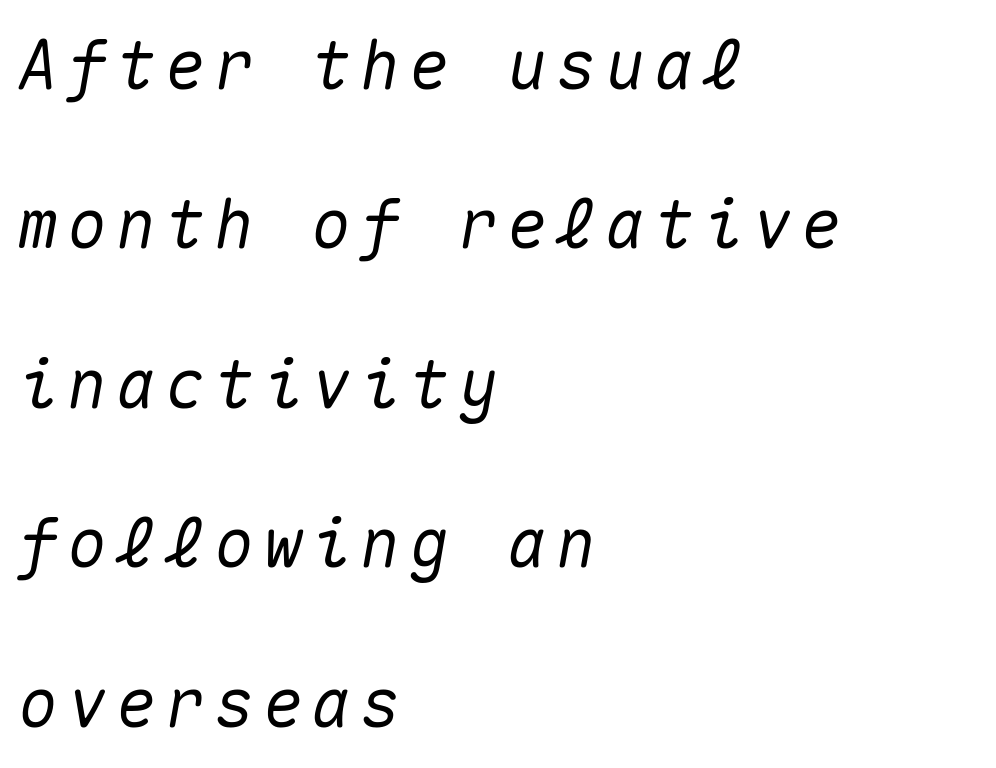
{"italic": "yes", "lean": "right", "slant_degrees": 10, "width": "normal", "stroke_contrast": "medium", "x_height": "medium", "monospaced": "yes", "underline": "no", "align": "left", "line_spacing": "loose", "line_spacing_ratio": 2.38, "glyph_px": 67}
